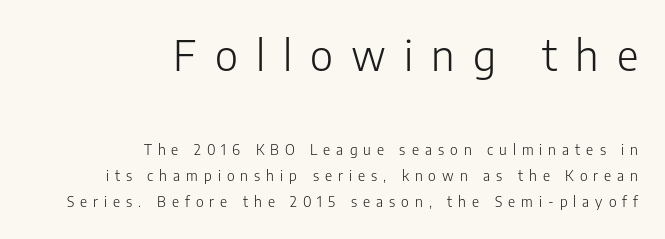
Q: Is the text bold? A: No.
Q: Is the text italic (slanted)? A: No, it is upright.
Q: Is the typeface a serif or a sans-serif typeface? A: Sans-serif.
Q: Is the text underlined? A: No.
Q: How is the paragraph aligned? A: Right-aligned.
Q: Is the spacing between letters normal or unusually wide? A: Unusually wide.
Q: Which block of text is set in a larger size, the first (top) or the second (bottom)? A: The first (top) one.
Q: Width (condensed, normal, or wide)? A: Normal.
Q: Stroke contrast? A: Low.
Q: x-height? A: Medium.
Q: Monospaced? A: No.
